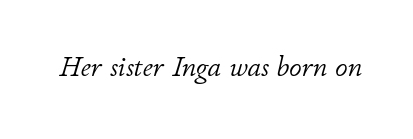
Spacing verdict: proportional, widths tailored to each character. The text carries the slant typical of an italic or oblique font. A typesetter would call this zero additional tracking. Descender tails drop into unmarked territory. Caption: face not bold, strokes unweighted.
